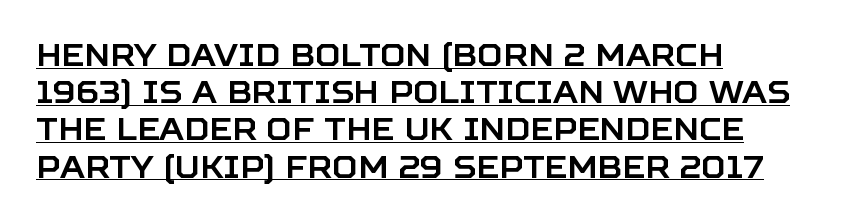
These lines keep a tight, regular rhythm from letter to letter. This is the regular roman posture of the typeface. Looks like someone drew a line under every word here. One-word summary of the alignment: left.
